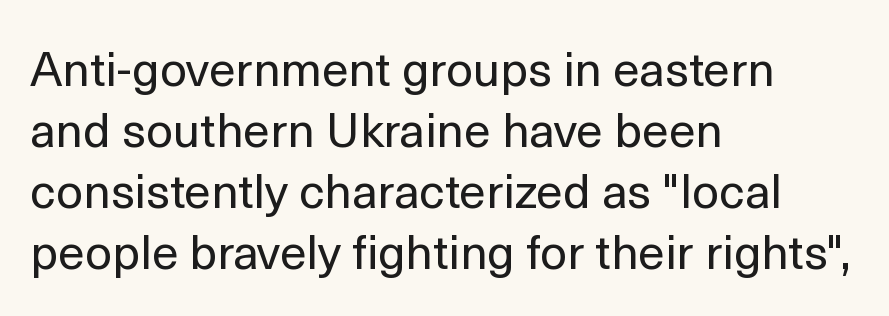
{"serif": "no", "italic": "no", "bold": "no", "weight": "regular", "width": "normal", "x_height": "medium", "monospaced": "no", "underline": "no", "align": "left", "line_spacing": "normal", "line_spacing_ratio": 1.27, "letter_spacing": "normal", "letter_spacing_em": 0.0, "glyph_px": 48}
